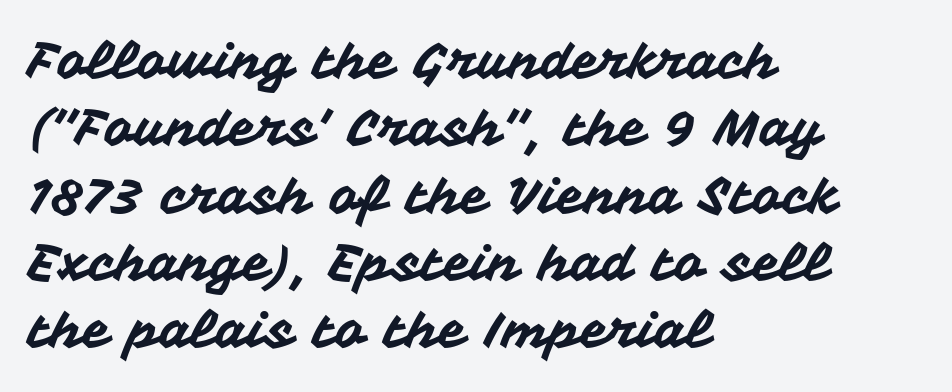
{"serif": "no", "width": "normal", "stroke_contrast": "medium", "x_height": "medium", "monospaced": "no", "underline": "no", "align": "left", "line_spacing": "normal", "line_spacing_ratio": 1.32, "letter_spacing": "normal", "letter_spacing_em": 0.0, "glyph_px": 51}
